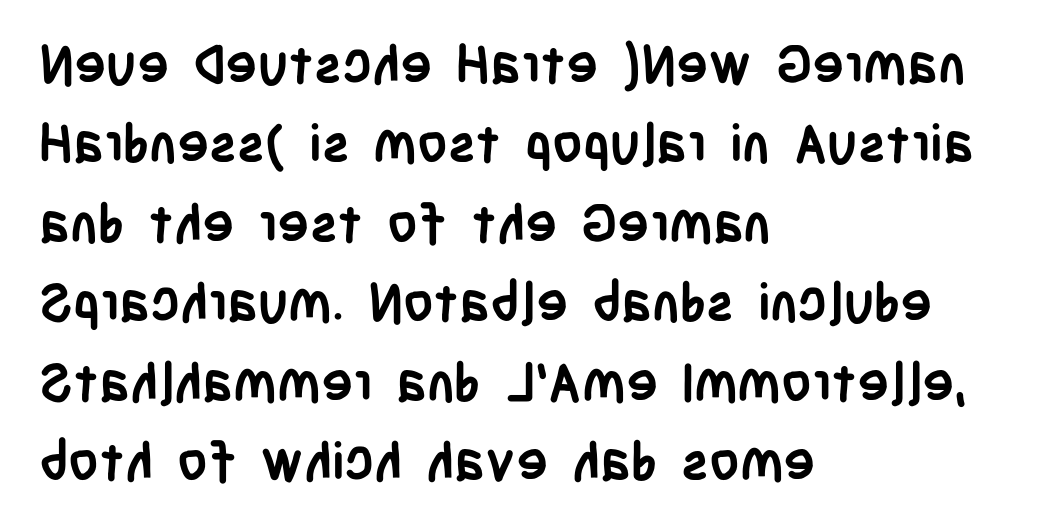
{"serif": "no", "italic": "no", "bold": "yes", "weight": "semibold", "width": "condensed", "stroke_contrast": "low", "x_height": "large", "monospaced": "no", "underline": "no", "align": "left", "line_spacing": "normal", "line_spacing_ratio": 1.5, "letter_spacing": "normal", "letter_spacing_em": 0.0, "glyph_px": 53}
